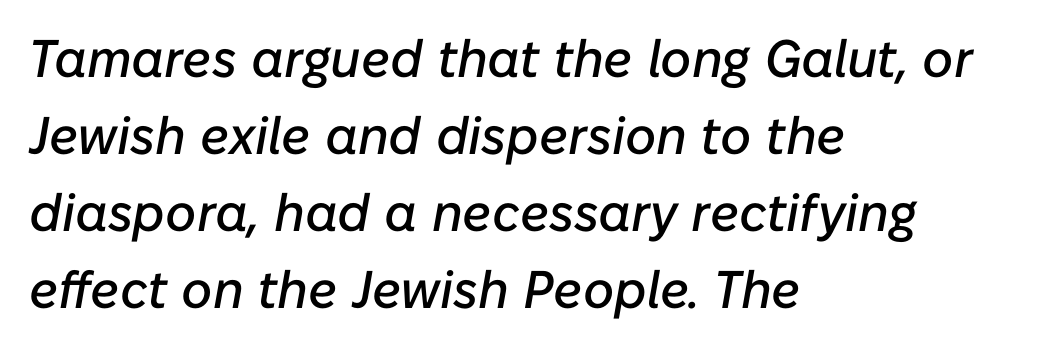
{"italic": "yes", "lean": "right", "slant_degrees": 10, "width": "normal", "stroke_contrast": "low", "x_height": "medium", "monospaced": "no", "underline": "no", "align": "left", "line_spacing": "normal", "line_spacing_ratio": 1.45, "letter_spacing": "normal", "letter_spacing_em": 0.0, "glyph_px": 53}
